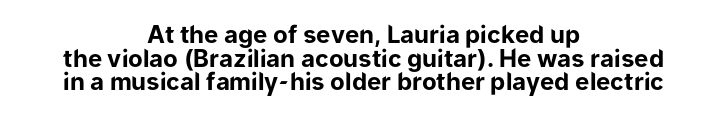
{"italic": "no", "bold": "yes", "underline": "no", "align": "center", "line_spacing": "tight", "line_spacing_ratio": 0.98, "letter_spacing": "normal", "letter_spacing_em": 0.0, "glyph_px": 24}
